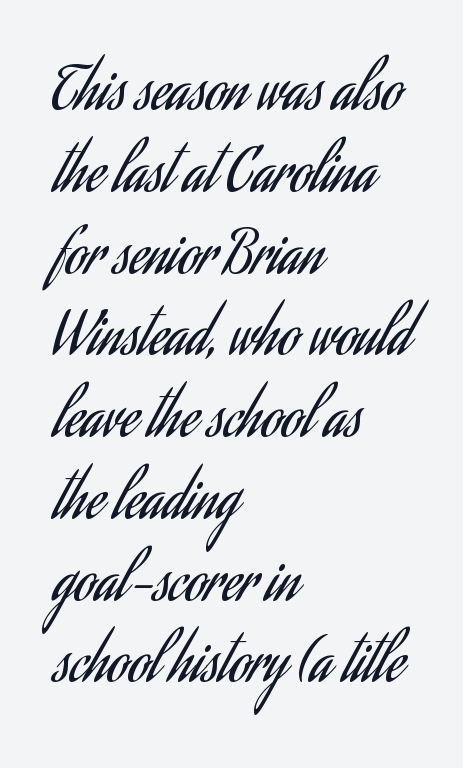
The letterforms sit shoulder to shoulder at normal distance. Typeset ragged right — the left edge is the straight one. The weight would be labelled regular, book, light, or lighter still. One glance says typical: line gaps are just what's usual.
